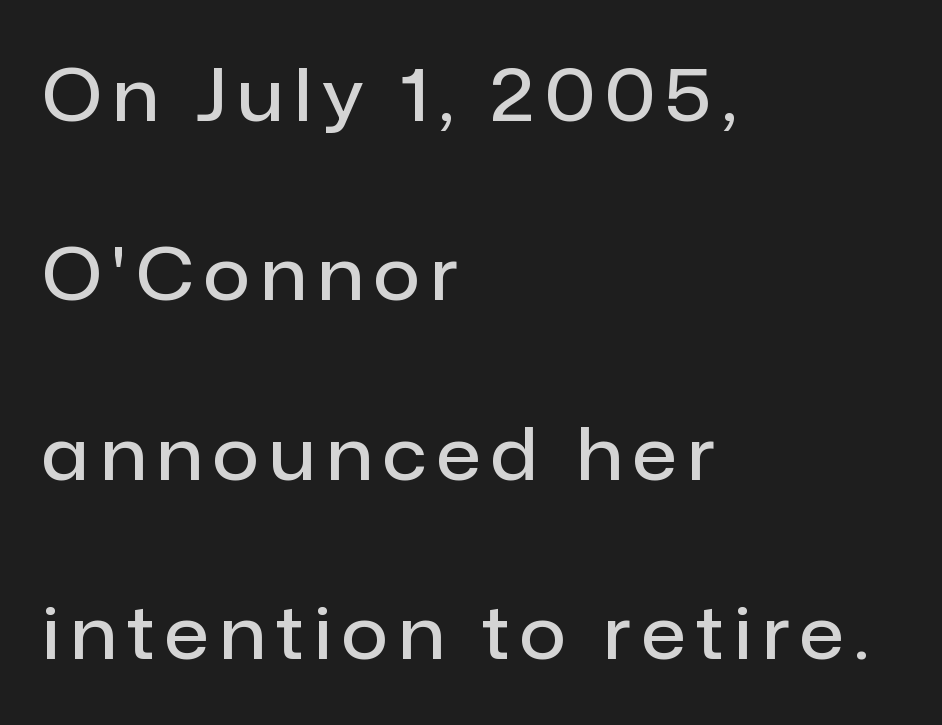
{"serif": "no", "italic": "no", "bold": "semi", "weight": "semibold", "width": "normal", "stroke_contrast": "low", "x_height": "medium", "monospaced": "no", "underline": "no", "align": "left", "line_spacing": "loose", "line_spacing_ratio": 2.49, "glyph_px": 72}
